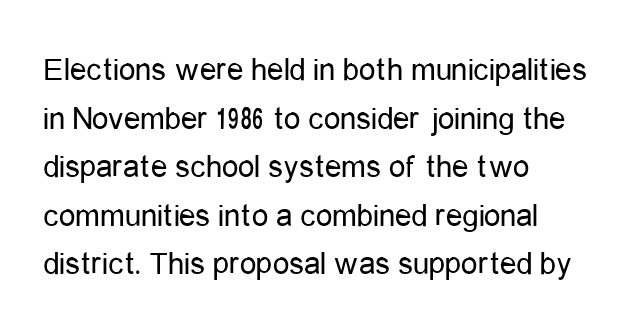
The image shows 33 px regular-weight, condensed sans-serif type, upright; set left-aligned, normal line spacing (1.47x), normal letter spacing, not underlined; low stroke contrast and a medium x-height.
